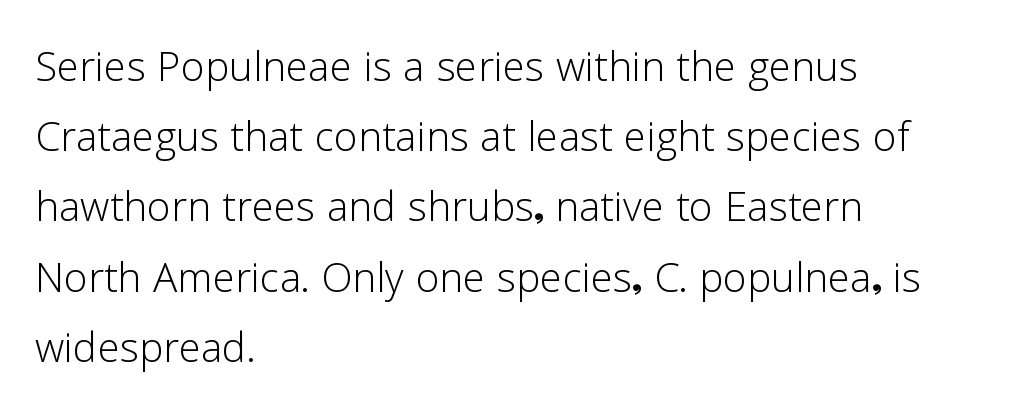
In CSS terms this would be text-align: left. No extra tracking has been applied to these lines. The space between consecutive lines is moderate. Every stem runs plumb, perpendicular to the baseline.
